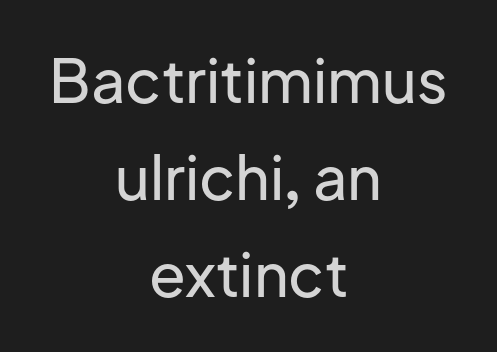
Q: Is the text italic (slanted)? A: No, it is upright.
Q: Is the typeface a serif or a sans-serif typeface? A: Sans-serif.
Q: Is the text underlined? A: No.
Q: How is the paragraph aligned? A: Centered.
Q: Is the spacing between letters normal or unusually wide? A: Normal.
Q: Is the spacing between lines tight, normal or loose? A: Normal.
Q: Width (condensed, normal, or wide)? A: Normal.
Q: Stroke contrast? A: Low.
Q: x-height? A: Medium.
Q: Monospaced? A: No.
